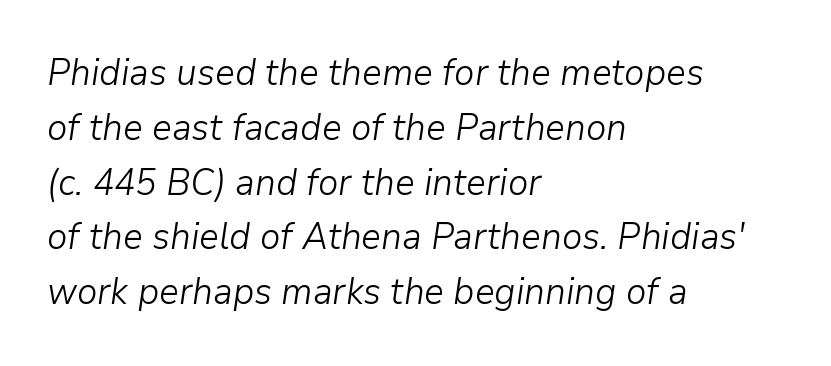
The image shows 37 px light type, italic (leaning right); set left-aligned, normal line spacing (1.48x), normal letter spacing, not underlined; low stroke contrast and a medium x-height.
